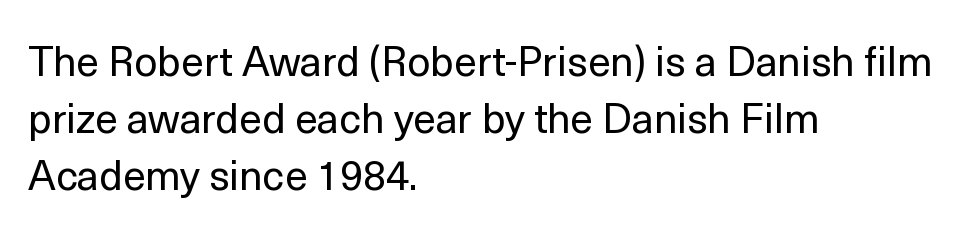
{"serif": "no", "italic": "no", "bold": "no", "weight": "regular", "width": "normal", "x_height": "medium", "monospaced": "no", "underline": "no", "align": "left", "line_spacing": "normal", "line_spacing_ratio": 1.39, "letter_spacing": "normal", "letter_spacing_em": 0.0, "glyph_px": 41}
